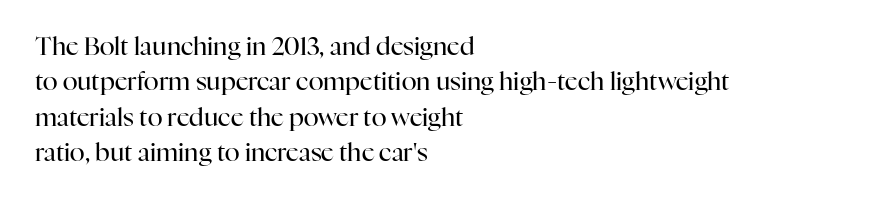
Plain, unruled lines of type. Is the type heavy? It reads as light-to-regular instead. Interline gaps are of average width in this sample. In terms of posture, this sample is upright. These lines are set flush left with a ragged right edge. Nothing unusual about the tracking: characters are spaced as the font intends.
